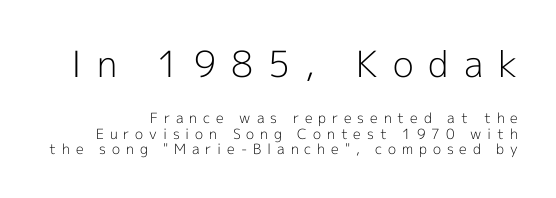
Q: Is the text bold? A: No.
Q: Is the text italic (slanted)? A: No, it is upright.
Q: Is the typeface a serif or a sans-serif typeface? A: Sans-serif.
Q: Is the text underlined? A: No.
Q: Is the spacing between letters normal or unusually wide? A: Unusually wide.
Q: Is the spacing between lines tight, normal or loose? A: Tight.
Q: Which block of text is set in a larger size, the first (top) or the second (bottom)? A: The first (top) one.
Q: Width (condensed, normal, or wide)? A: Normal.
Q: x-height? A: Medium.
Q: Monospaced? A: No.
